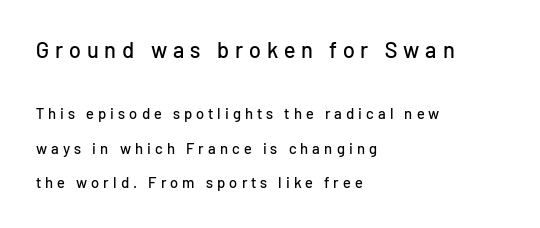
Q: Is the text italic (slanted)? A: No, it is upright.
Q: Is the text underlined? A: No.
Q: How is the paragraph aligned? A: Left-aligned.
Q: Is the spacing between letters normal or unusually wide? A: Unusually wide.
Q: Is the spacing between lines tight, normal or loose? A: Loose.
Q: Which block of text is set in a larger size, the first (top) or the second (bottom)? A: The first (top) one.
